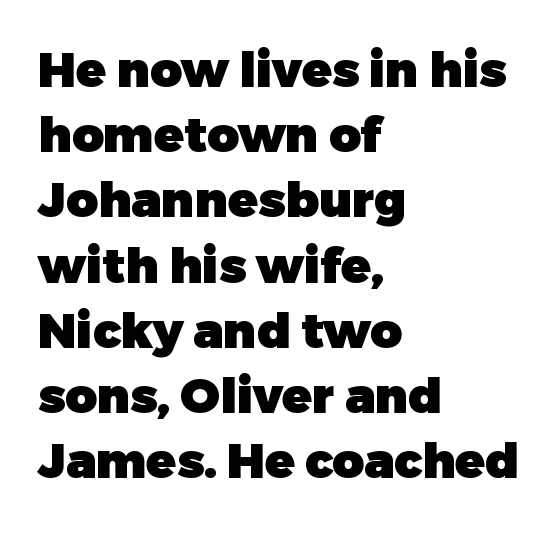
{"serif": "no", "italic": "no", "bold": "yes", "weight": "heavy", "width": "normal", "stroke_contrast": "low", "x_height": "medium", "monospaced": "no", "underline": "no", "align": "left", "line_spacing": "normal", "line_spacing_ratio": 1.33, "letter_spacing": "normal", "letter_spacing_em": 0.0, "glyph_px": 49}
